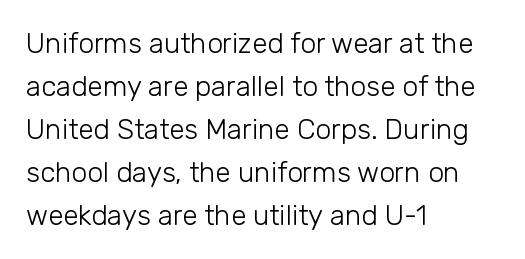
Designer's note — italics off, roman on. Is the letter spacing exaggerated? No — it looks like the ordinary default. The paragraph shown leans on its left margin. Underlining? Definitely not there. Proportional: the letters do not fall into vertical columns. In terms of letterform style, serifs are entirely absent.
